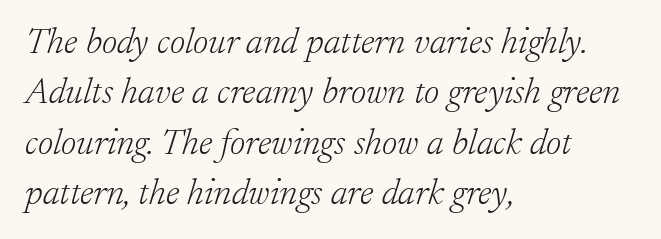
Q: Is the text bold? A: No.
Q: Is the text italic (slanted)? A: Yes, it leans right by about 17 degrees.
Q: Is the typeface a serif or a sans-serif typeface? A: Serif.
Q: Is the text underlined? A: No.
Q: How is the paragraph aligned? A: Left-aligned.
Q: Is the spacing between letters normal or unusually wide? A: Normal.
Q: Is the spacing between lines tight, normal or loose? A: Normal.
Q: Width (condensed, normal, or wide)? A: Normal.
Q: Stroke contrast? A: Low.
Q: x-height? A: Small.
Q: Monospaced? A: No.
